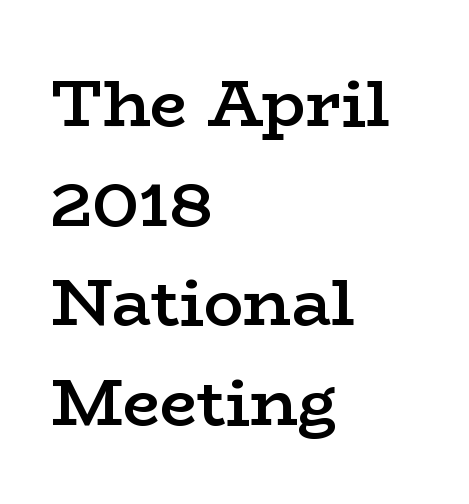
The image shows 66 px semibold, wide serif type, upright; set left-aligned, normal line spacing (1.51x), normal letter spacing, not underlined; low stroke contrast and a medium x-height.
